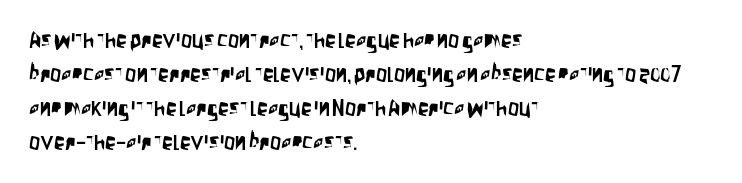
The image shows 22 px text type, upright; set left-aligned, normal line spacing (1.54x), normal letter spacing, not underlined.
